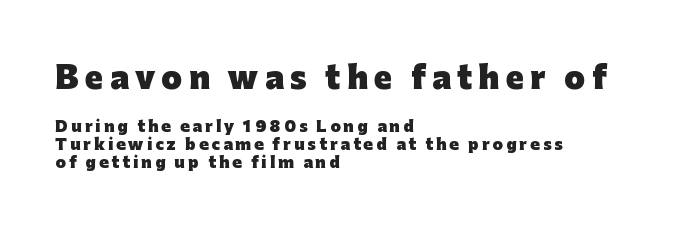
Q: Is the text bold? A: Yes.
Q: Is the text italic (slanted)? A: No, it is upright.
Q: Is the typeface a serif or a sans-serif typeface? A: Sans-serif.
Q: Is the text underlined? A: No.
Q: How is the paragraph aligned? A: Left-aligned.
Q: Is the spacing between letters normal or unusually wide? A: Unusually wide.
Q: Which block of text is set in a larger size, the first (top) or the second (bottom)? A: The first (top) one.
Q: Width (condensed, normal, or wide)? A: Normal.
Q: Stroke contrast? A: Low.
Q: x-height? A: Medium.
Q: Monospaced? A: No.
